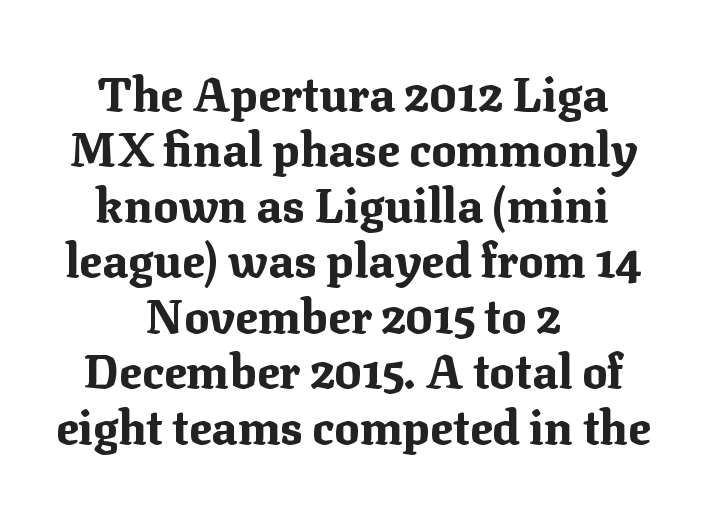
The image shows 47 px bold serif type, upright; set centered, line spacing 1.18x, normal letter spacing, not underlined; medium stroke contrast and a medium x-height.
